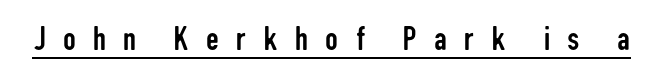
The type family on display is of the sans-serif kind. No letter is thick-stroked: the sample isn't bold. Upright lettering throughout. This is underlined copy, the kind a proofreader might mark for attention. Honestly, the letter spacing is so wide it's the main thing you notice.
